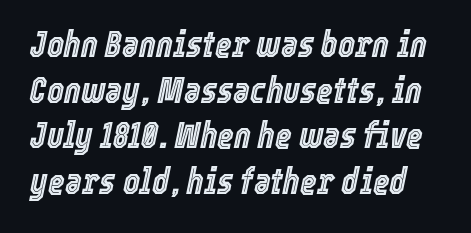
{"italic": "yes", "lean": "right", "slant_degrees": 12, "width": "condensed", "x_height": "medium", "monospaced": "no", "underline": "no", "line_spacing": "normal", "line_spacing_ratio": 1.27, "letter_spacing": "normal", "letter_spacing_em": 0.0, "glyph_px": 36}
